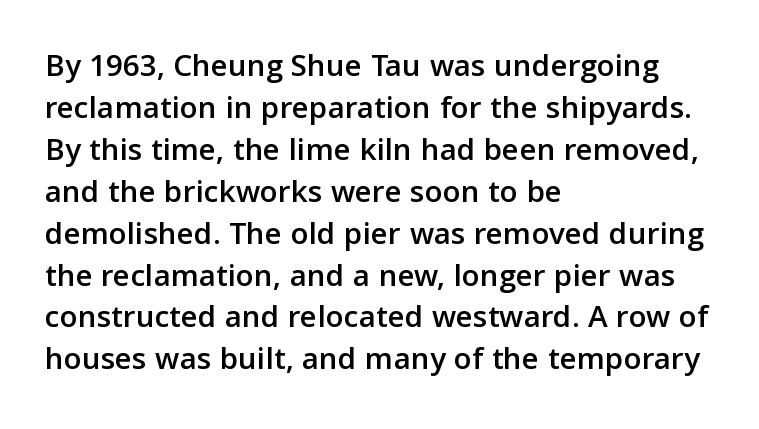
{"serif": "no", "italic": "no", "width": "normal", "stroke_contrast": "low", "x_height": "medium", "monospaced": "no", "underline": "no", "align": "left", "line_spacing": "normal", "line_spacing_ratio": 1.27, "letter_spacing": "normal", "letter_spacing_em": 0.0, "glyph_px": 33}
